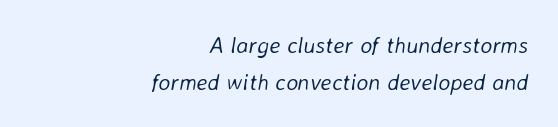
Between one letter and the next there's only the usual sliver of space. The weight would be labelled regular, book, light, or lighter still. Check under the words: just untouched page. Reading down the column, the eye jumps a familiar distance to each next line. Horizontal alignment here is rightward, an uncommon choice for prose. Tall strokes in this sample are angled rather than plumb.
